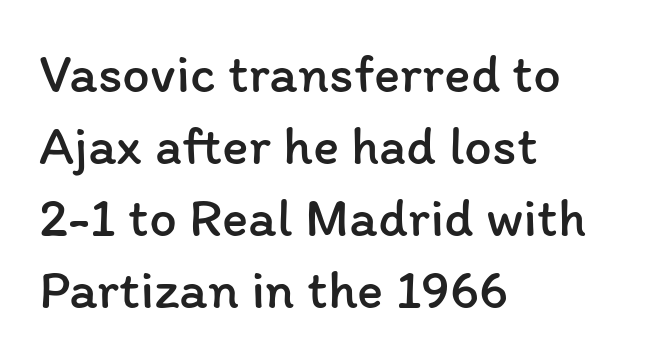
Q: Is the text bold? A: No.
Q: Is the text italic (slanted)? A: No, it is upright.
Q: Is the text underlined? A: No.
Q: How is the paragraph aligned? A: Left-aligned.
Q: Is the spacing between letters normal or unusually wide? A: Normal.
Q: Is the spacing between lines tight, normal or loose? A: Normal.
Q: Width (condensed, normal, or wide)? A: Normal.
Q: Stroke contrast? A: Low.
Q: x-height? A: Medium.
Q: Monospaced? A: No.
